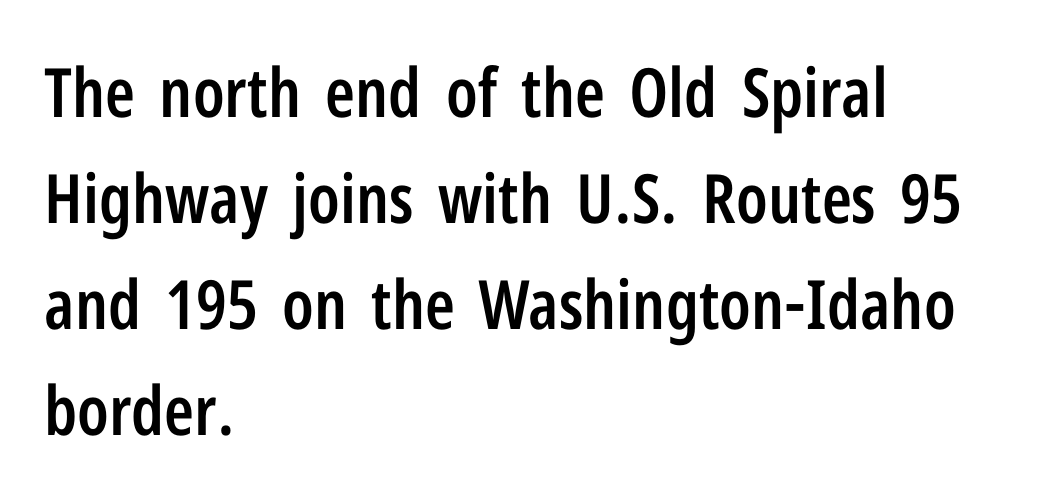
The space between consecutive lines is moderate. This is moderately heavy type, rendered in semibold. A typesetter would call this zero additional tracking. The rag falls on the right side of this text block.
